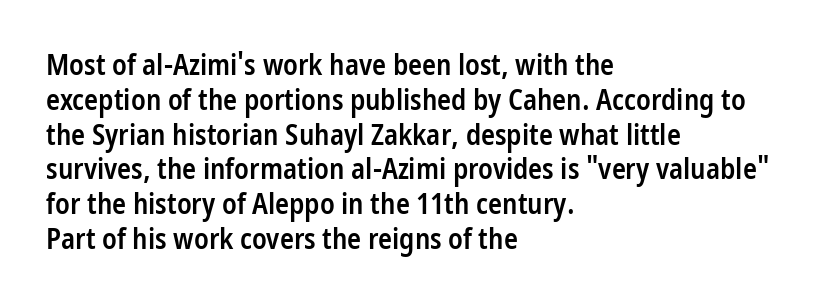
The image shows 29 px semibold, condensed sans-serif type, upright; set left-aligned, line spacing 1.2x, normal letter spacing, not underlined; low stroke contrast and a medium x-height.
